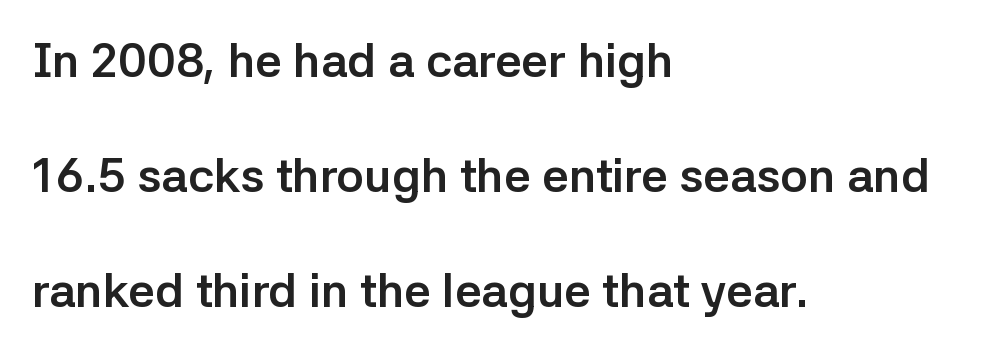
The image shows 47 px semibold sans-serif type, upright; set left-aligned, loose line spacing (2.45x), normal letter spacing, not underlined; low stroke contrast and a medium x-height.
